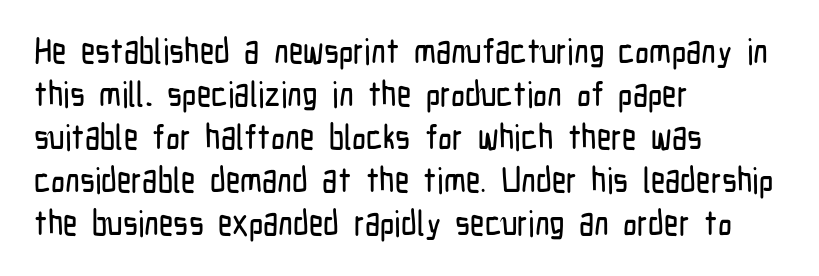
Casual observation: everything's shoved over to the left. The strip under each line holds only bare page. Stroke terminals: plain, sans-serif. Vertical strokes here are truly vertical.
